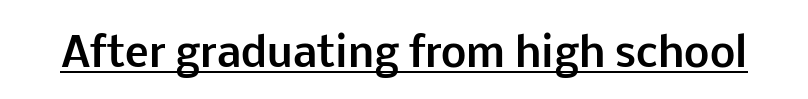
The image shows 40 px bold sans-serif type, upright; set normal letter spacing, underlined; low stroke contrast and a medium x-height.
